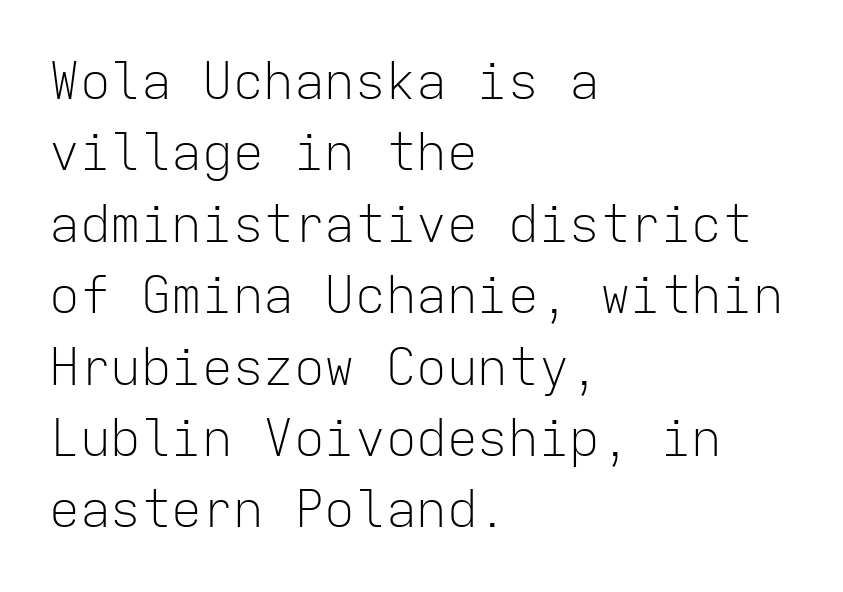
{"serif": "no", "italic": "no", "bold": "no", "weight": "light", "width": "normal", "stroke_contrast": "low", "x_height": "medium", "monospaced": "yes", "underline": "no", "align": "left", "line_spacing": "normal", "line_spacing_ratio": 1.4, "letter_spacing": "normal", "letter_spacing_em": 0.0, "glyph_px": 51}
